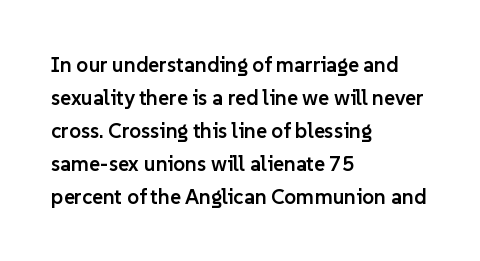
Q: Is the text bold? A: Semi-bold.
Q: Is the text italic (slanted)? A: No, it is upright.
Q: Is the text underlined? A: No.
Q: How is the paragraph aligned? A: Left-aligned.
Q: Is the spacing between letters normal or unusually wide? A: Normal.
Q: Is the spacing between lines tight, normal or loose? A: Normal.
